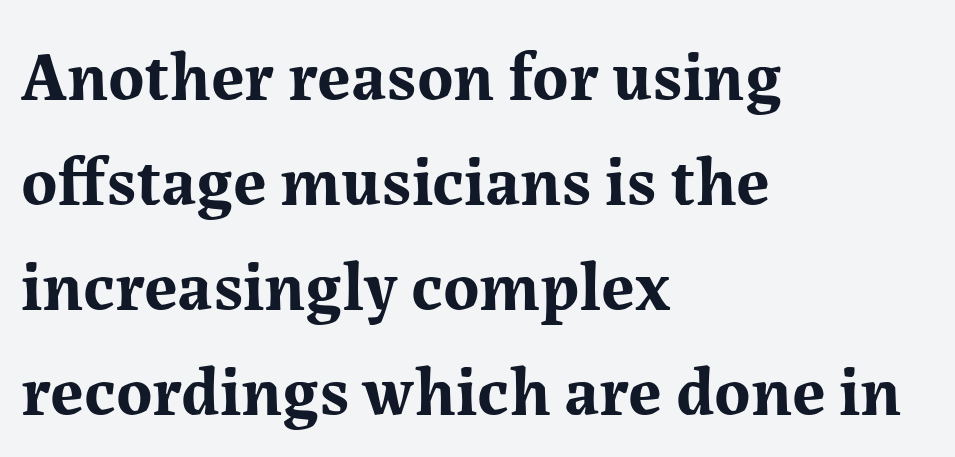
{"serif": "yes", "italic": "no", "bold": "yes", "weight": "bold", "width": "normal", "stroke_contrast": "medium", "x_height": "medium", "monospaced": "no", "underline": "no", "align": "left", "line_spacing": "normal", "line_spacing_ratio": 1.52, "letter_spacing": "normal", "letter_spacing_em": 0.0, "glyph_px": 69}
